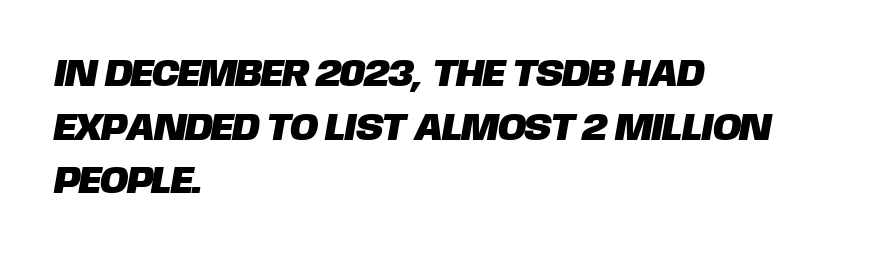
The space beneath each line is pristine and unruled. Rows of type keep a routine distance in the vertical direction. This sample is left-justified, so line endings fall wherever the words run out. Caption: standard tracking, unaltered.
